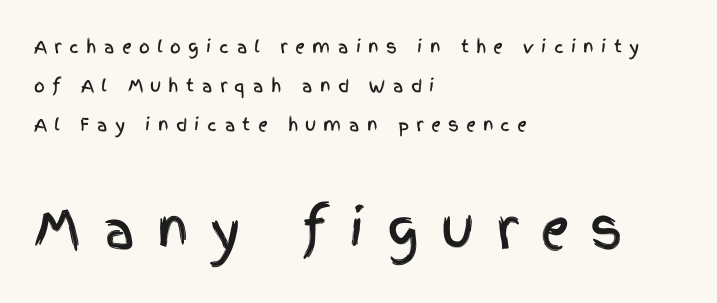
The tracking reads as deliberately expanded to a designer's eye. Notice how the stems are strictly vertical — no italics here. Note the varied advance widths — an 'i' is clearly narrower than an 'm'. The lines are quadded left. Does the leading feel generous? Absolutely, it's lavish. Whoever set this made the second block the dominant, larger element.
